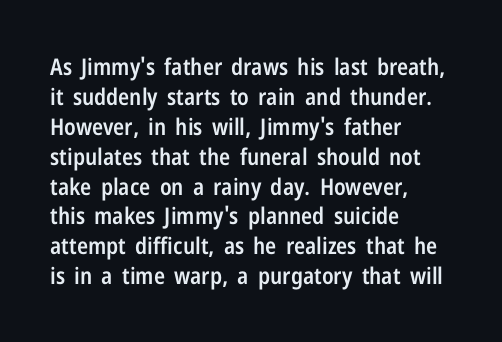
{"italic": "no", "bold": "semi", "underline": "no", "align": "left", "line_spacing": "normal", "line_spacing_ratio": 1.3, "letter_spacing": "normal", "letter_spacing_em": 0.0, "glyph_px": 23}
